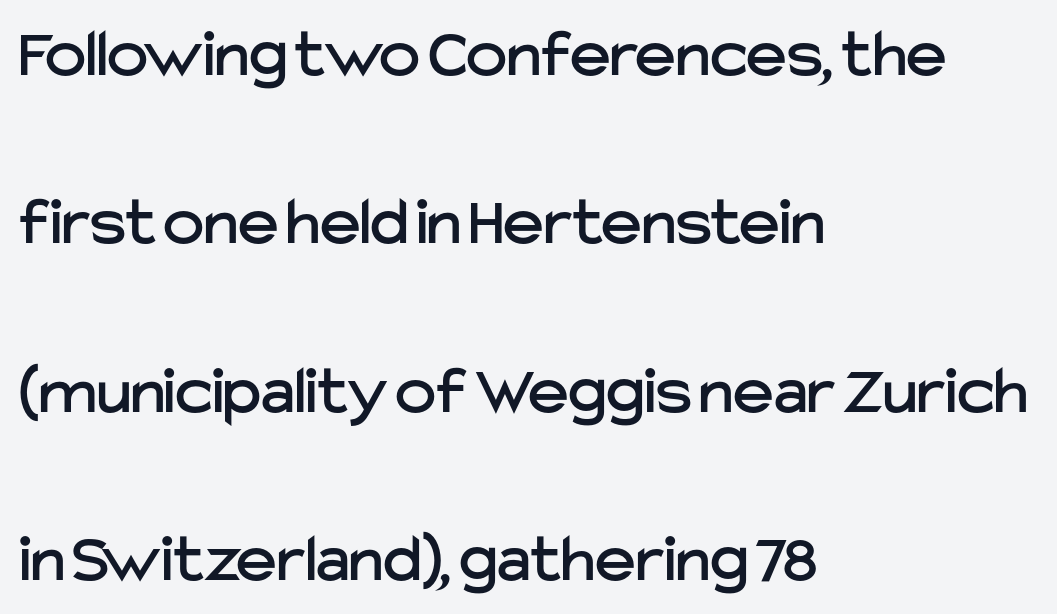
The typography opts for an upright posture over an oblique one. The paragraph shown leans on its left margin. Regarding leading, the lines here are spaced well apart. The area under the type is left untouched.
